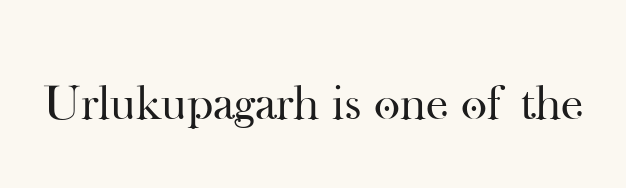
Q: Is the text bold? A: No.
Q: Is the text italic (slanted)? A: No, it is upright.
Q: Is the typeface a serif or a sans-serif typeface? A: Serif.
Q: Is the text underlined? A: No.
Q: Is the spacing between letters normal or unusually wide? A: Normal.
Q: Width (condensed, normal, or wide)? A: Normal.
Q: Stroke contrast? A: High.
Q: x-height? A: Small.
Q: Monospaced? A: No.
